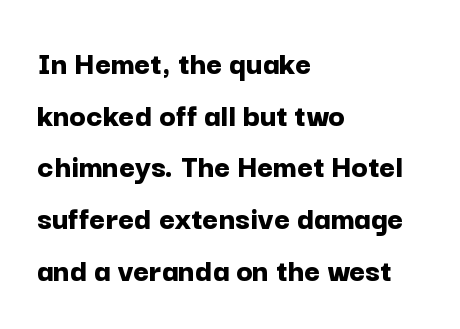
{"serif": "no", "italic": "no", "bold": "yes", "weight": "bold", "width": "normal", "stroke_contrast": "low", "x_height": "medium", "monospaced": "no", "underline": "no", "align": "left", "line_spacing": "normal", "line_spacing_ratio": 1.52, "letter_spacing": "normal", "letter_spacing_em": 0.0, "glyph_px": 34}
